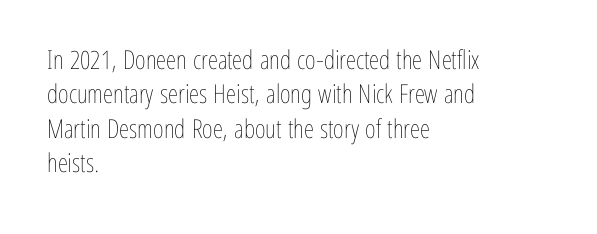
{"italic": "no", "bold": "no", "underline": "no", "align": "left", "line_spacing": "normal", "line_spacing_ratio": 1.32, "letter_spacing": "normal", "letter_spacing_em": 0.0, "glyph_px": 26}
